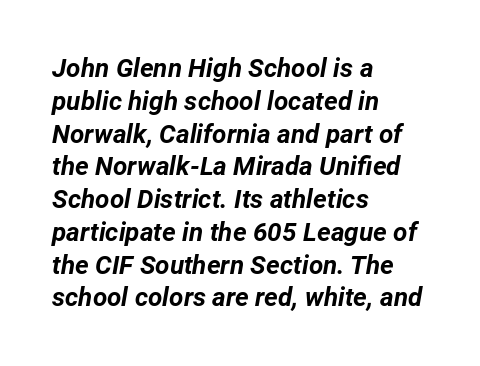
Q: Is the text bold? A: Yes.
Q: Is the text italic (slanted)? A: Yes, it leans right by about 12 degrees.
Q: Is the text underlined? A: No.
Q: How is the paragraph aligned? A: Left-aligned.
Q: Is the spacing between letters normal or unusually wide? A: Normal.
Q: Is the spacing between lines tight, normal or loose? A: Normal.
